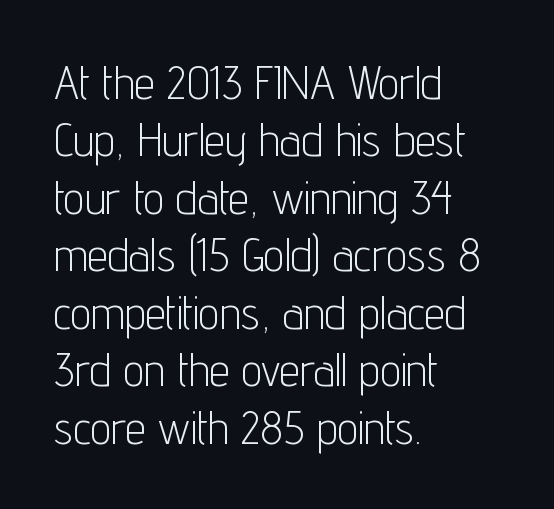
The image shows 46 px light, condensed sans-serif type, upright; set left-aligned, normal line spacing (1.25x), normal letter spacing, not underlined; low stroke contrast and a medium x-height.
